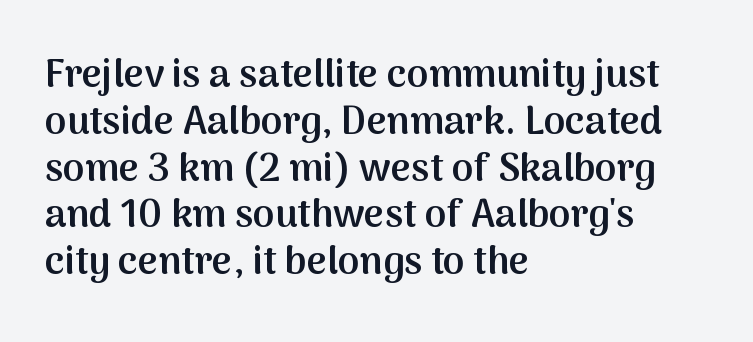
{"serif": "no", "italic": "no", "bold": "semi", "weight": "semibold", "width": "normal", "stroke_contrast": "medium", "x_height": "medium", "monospaced": "no", "underline": "no", "align": "left", "line_spacing_ratio": 1.2, "letter_spacing": "normal", "letter_spacing_em": 0.0, "glyph_px": 39}
